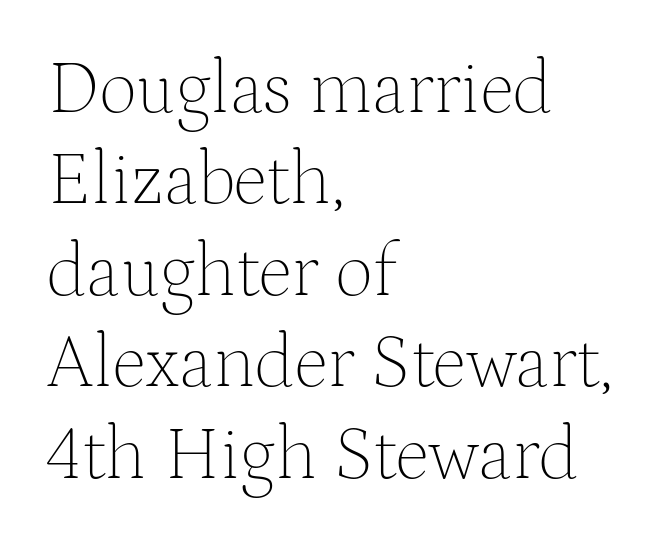
Q: Is the text bold? A: No.
Q: Is the text italic (slanted)? A: No, it is upright.
Q: Is the typeface a serif or a sans-serif typeface? A: Serif.
Q: Is the text underlined? A: No.
Q: How is the paragraph aligned? A: Left-aligned.
Q: Is the spacing between letters normal or unusually wide? A: Normal.
Q: Width (condensed, normal, or wide)? A: Normal.
Q: Stroke contrast? A: Medium.
Q: x-height? A: Medium.
Q: Monospaced? A: No.
